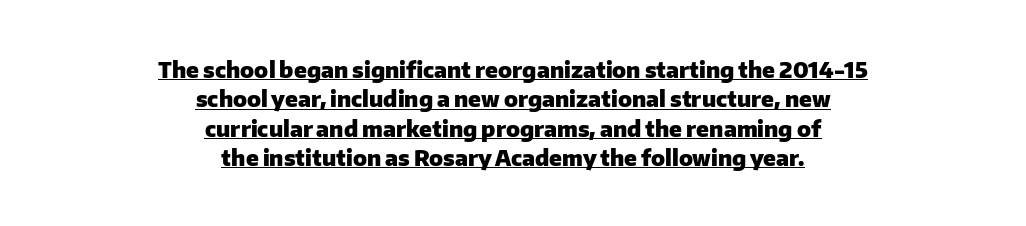
The face used here appears with an underline applied. Plenty of ink on the page — the face is bold. Teacher's note: observe the equal gaps on both sides — that is centered alignment. Reading down the column, the eye jumps a familiar distance to each next line. The typography opts for an upright posture over an oblique one. Words appear dense and cohesive because spacing is normal.
